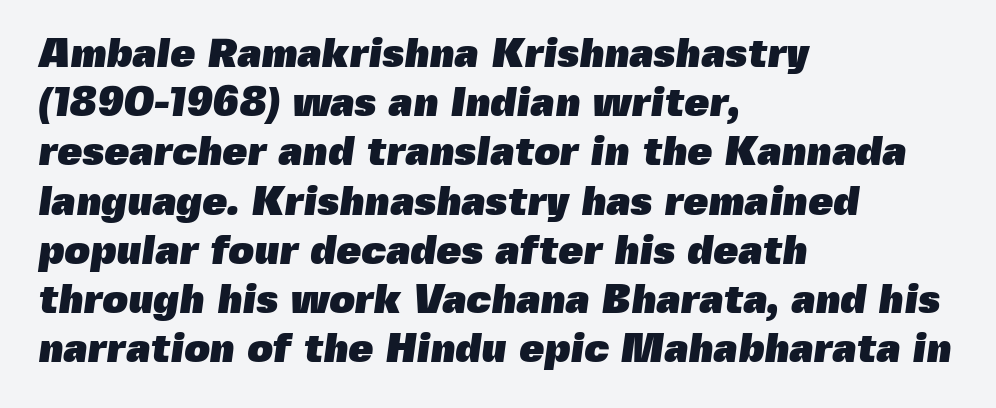
Q: Is the text bold? A: Yes.
Q: Is the typeface a serif or a sans-serif typeface? A: Sans-serif.
Q: Is the text underlined? A: No.
Q: How is the paragraph aligned? A: Left-aligned.
Q: Is the spacing between letters normal or unusually wide? A: Normal.
Q: Width (condensed, normal, or wide)? A: Normal.
Q: x-height? A: Medium.
Q: Monospaced? A: No.
